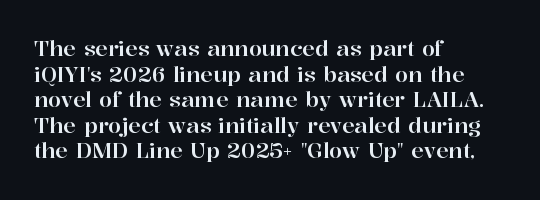
Line beginnings align vertically; line endings do not. Posture: vertical. A typesetter would call this zero additional tracking. The baseline area is clear.
